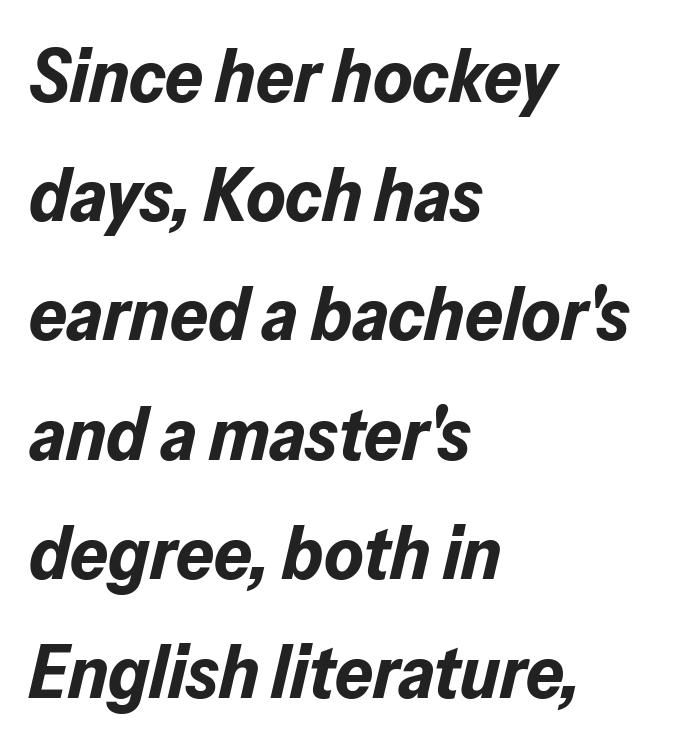
{"italic": "yes", "lean": "right", "slant_degrees": 13, "bold": "yes", "weight": "bold", "width": "normal", "stroke_contrast": "low", "x_height": "medium", "monospaced": "no", "underline": "no", "align": "left", "line_spacing": "normal", "line_spacing_ratio": 1.59, "letter_spacing": "normal", "letter_spacing_em": 0.0, "glyph_px": 75}
